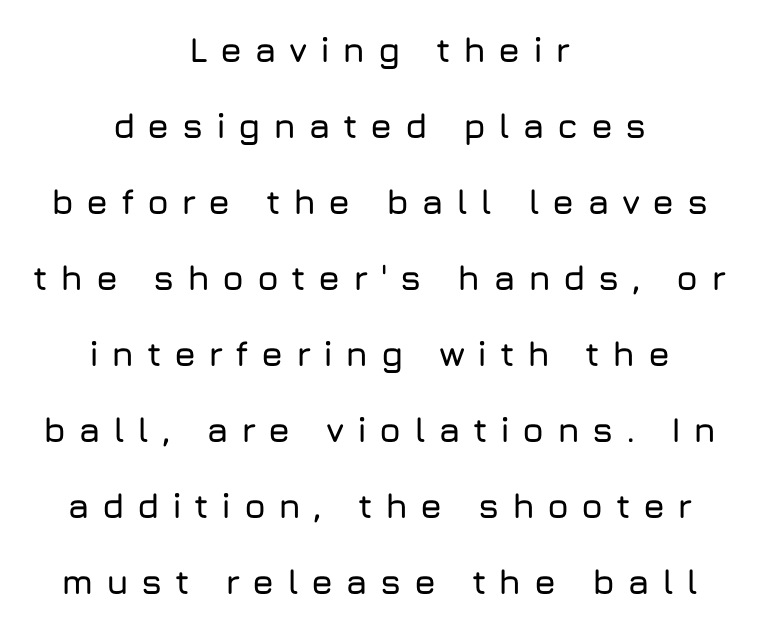
Unlike a traditional serif, this face leaves its strokes unadorned. Inter-character spacing is expanded well beyond the font's built-in metrics. Here the designer chose a conventional face with non-uniform glyph widths. Posture: straight, roman, zero tilt. Line spacing here is loose. Plain, unruled lines of type.
